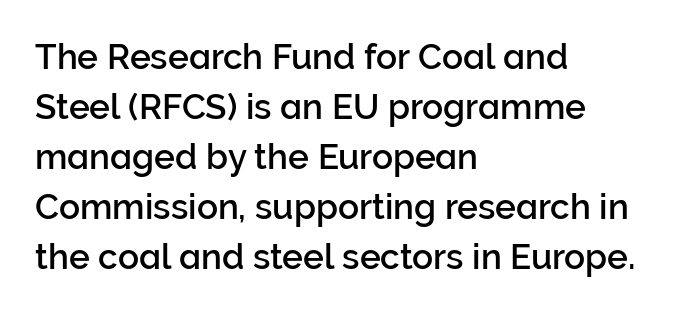
{"serif": "no", "italic": "no", "width": "normal", "stroke_contrast": "low", "x_height": "medium", "monospaced": "no", "underline": "no", "align": "left", "line_spacing": "normal", "line_spacing_ratio": 1.43, "letter_spacing": "normal", "letter_spacing_em": 0.0, "glyph_px": 35}
